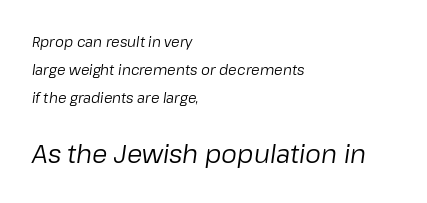
The image shows 25 px text type, italic (leaning right); set left-aligned, loose line spacing (1.99x), normal letter spacing, not underlined; the second (bottom) block is 1.79x larger.
